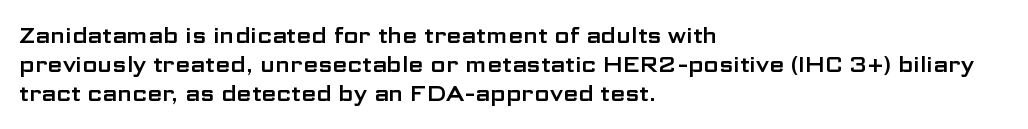
Q: Is the text italic (slanted)? A: No, it is upright.
Q: Is the text underlined? A: No.
Q: How is the paragraph aligned? A: Left-aligned.
Q: Is the spacing between letters normal or unusually wide? A: Normal.
Q: Is the spacing between lines tight, normal or loose? A: Normal.
